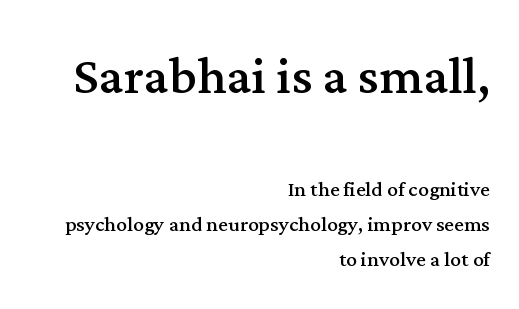
The image shows 67 px regular-weight serif type, upright; set right-aligned, normal line spacing (1.3x), normal letter spacing, not underlined; the first (top) block is 2.48x larger; medium stroke contrast and a medium x-height.
